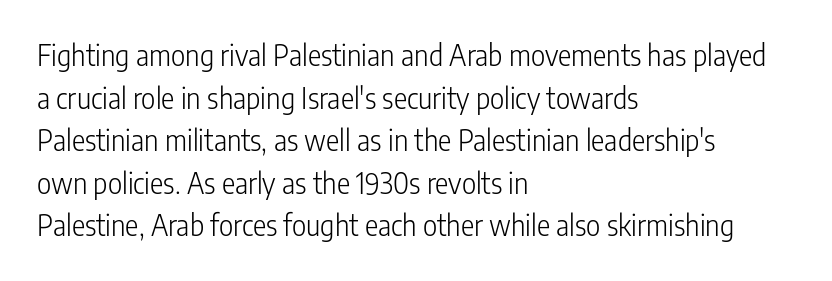
The image shows 28 px light, condensed sans-serif type, upright; set left-aligned, normal line spacing (1.52x), normal letter spacing, not underlined; low stroke contrast and a medium x-height.
